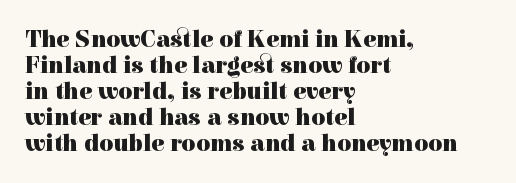
{"italic": "no", "bold": "yes", "underline": "no", "align": "left", "line_spacing": "tight", "line_spacing_ratio": 1.08, "letter_spacing": "normal", "letter_spacing_em": 0.0, "glyph_px": 24}
